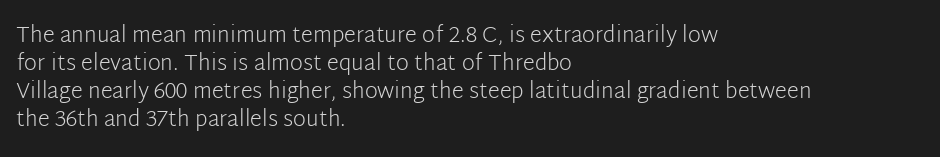
{"italic": "no", "bold": "no", "underline": "no", "align": "left", "line_spacing": "normal", "line_spacing_ratio": 1.27, "letter_spacing": "normal", "letter_spacing_em": 0.0, "glyph_px": 22}
